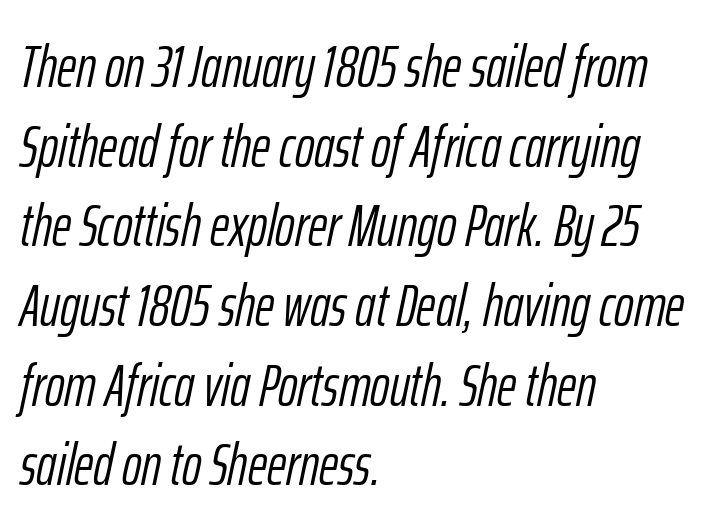
The image shows 59 px light, condensed type, italic (leaning right); set left-aligned, normal line spacing (1.35x), normal letter spacing, not underlined; low stroke contrast and a medium x-height.
